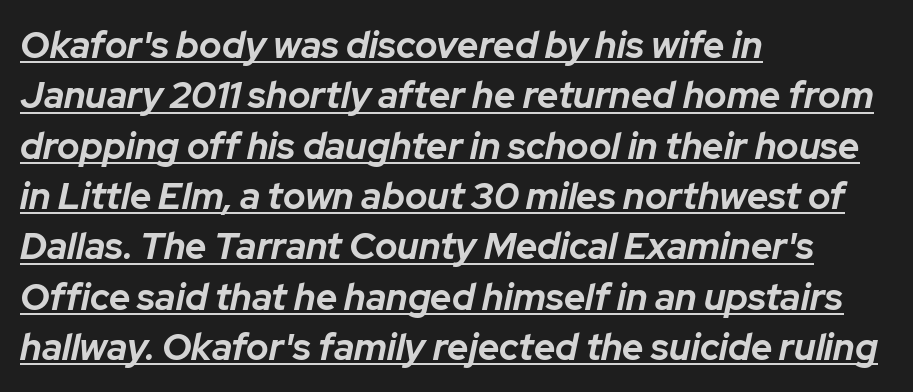
{"italic": "yes", "lean": "right", "slant_degrees": 12, "bold": "yes", "weight": "bold", "width": "normal", "stroke_contrast": "low", "x_height": "medium", "monospaced": "no", "underline": "yes", "align": "left", "line_spacing": "normal", "line_spacing_ratio": 1.36, "letter_spacing": "normal", "letter_spacing_em": 0.0, "glyph_px": 37}
